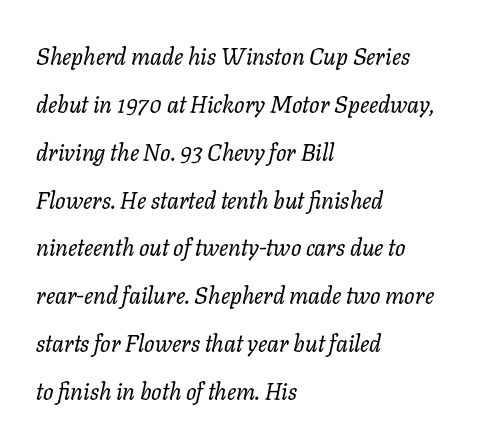
Q: Is the text bold? A: No.
Q: Is the text italic (slanted)? A: Yes, it leans right by about 11 degrees.
Q: Is the text underlined? A: No.
Q: How is the paragraph aligned? A: Left-aligned.
Q: Is the spacing between letters normal or unusually wide? A: Normal.
Q: Is the spacing between lines tight, normal or loose? A: Loose.
